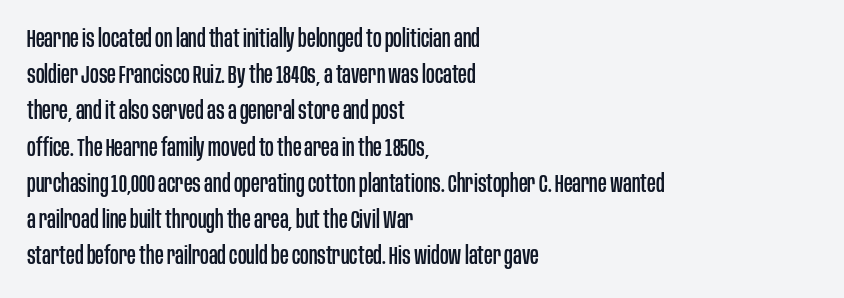
{"italic": "no", "underline": "no", "align": "left", "line_spacing": "normal", "line_spacing_ratio": 1.51, "letter_spacing": "normal", "letter_spacing_em": 0.0, "glyph_px": 24}
